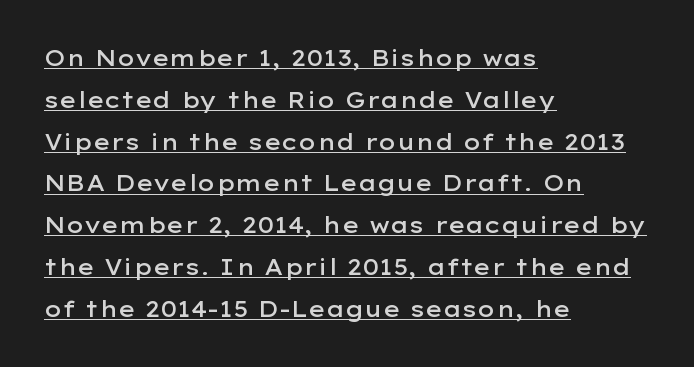
This sample uses an upright cut, with every glyph sitting square on the baseline. The passage shown has conventional tracking throughout. Does a line run under the words? Yes, clearly. How would I describe the line gaps? Wide and relaxed.
